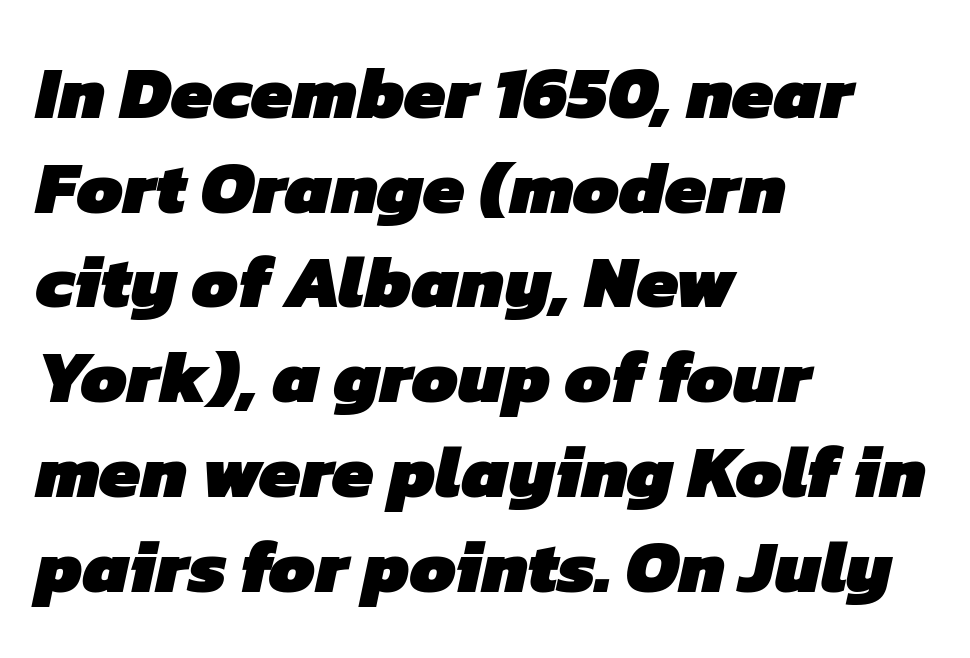
The specimen omits any rule beneath the text block's lines. Which margin do the lines hug? The left one — the right edge is uneven. Caption: standard tracking, unaltered. Letterform terminals end flat and unadorned throughout the passage. The rendering uses a bold face; every stroke is thick and dark.
